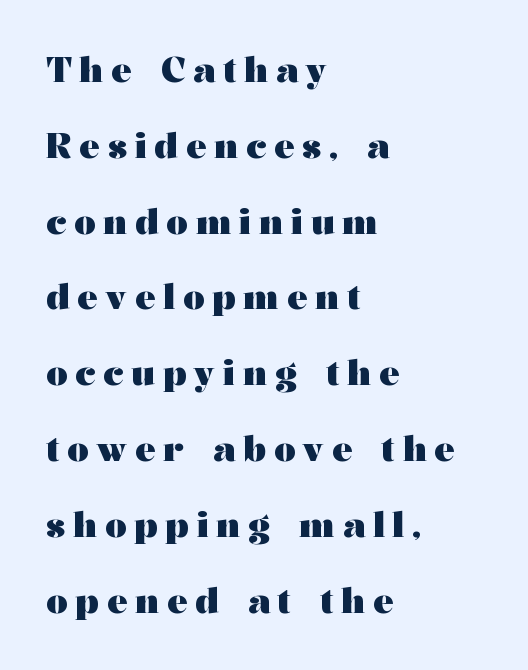
Honestly, the rows look like they've been pulled way apart. Any mark beneath the type? The region is blank. Does the copy run flush right? No — it runs flush left. The characters look thick and weighty, a clear bold.
